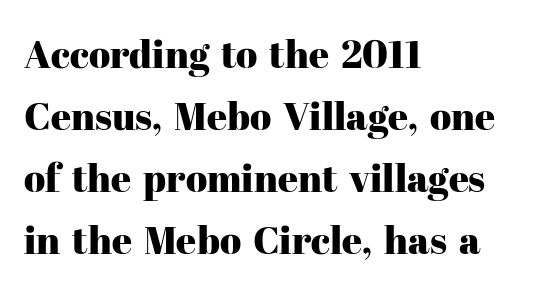
The image shows 39 px serif type, upright; set left-aligned, normal line spacing (1.59x), normal letter spacing, not underlined; high stroke contrast and a medium x-height.
